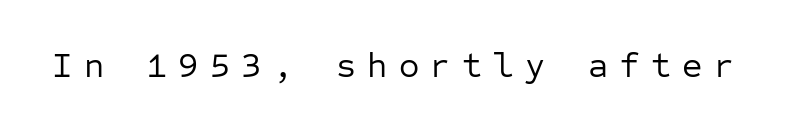
I'd call this a sans setting — the letters go barefoot. Rendered with straight, roman letterforms. The space beneath each line is pristine and unruled. The line texture is sparse and dotted thanks to wide tracking.
